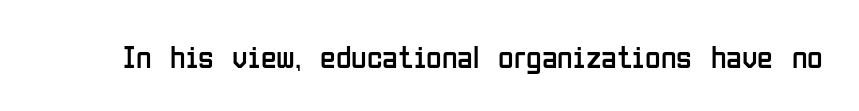
Here the designer chose a conventional face with non-uniform glyph widths. Is the stroke heavy? The answer is a plain regular-or-lighter. The tracking reads as untouched default to a designer's eye. The designer went with a sans here, leaving each stem footless.
